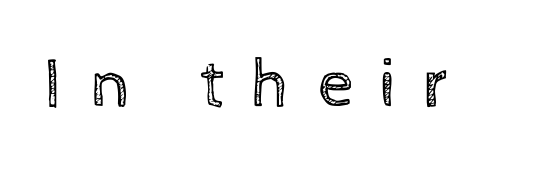
Q: Is the text bold? A: No.
Q: Is the text italic (slanted)? A: No, it is upright.
Q: Is the text underlined? A: No.
Q: Is the spacing between letters normal or unusually wide? A: Unusually wide.
Q: Width (condensed, normal, or wide)? A: Normal.
Q: x-height? A: Medium.
Q: Monospaced? A: No.
